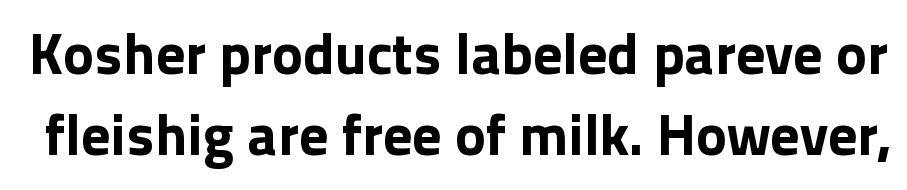
The image shows 58 px bold sans-serif type, upright; set normal line spacing (1.4x), normal letter spacing, not underlined; a medium x-height.
